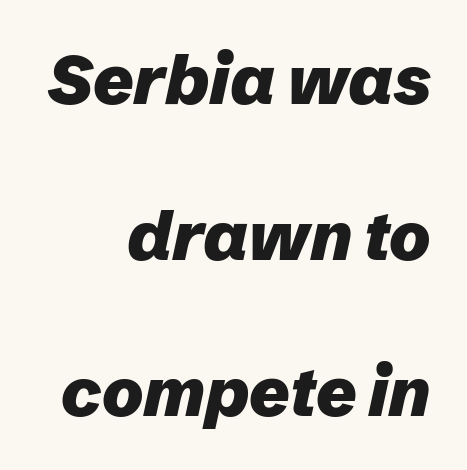
Q: Is the text bold? A: Yes.
Q: Is the text italic (slanted)? A: Yes, it leans right by about 12 degrees.
Q: Is the text underlined? A: No.
Q: How is the paragraph aligned? A: Right-aligned.
Q: Is the spacing between letters normal or unusually wide? A: Normal.
Q: Is the spacing between lines tight, normal or loose? A: Loose.
Q: Width (condensed, normal, or wide)? A: Normal.
Q: Stroke contrast? A: Low.
Q: x-height? A: Medium.
Q: Monospaced? A: No.
